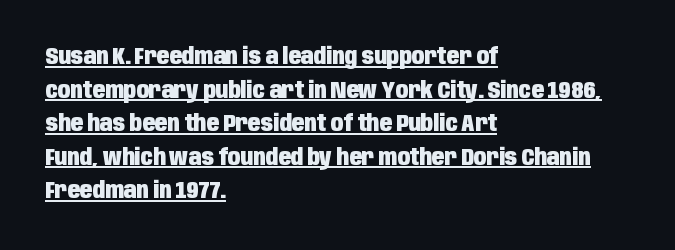
The image shows 23 px bold type, upright; set left-aligned, normal line spacing (1.46x), normal letter spacing, underlined.
